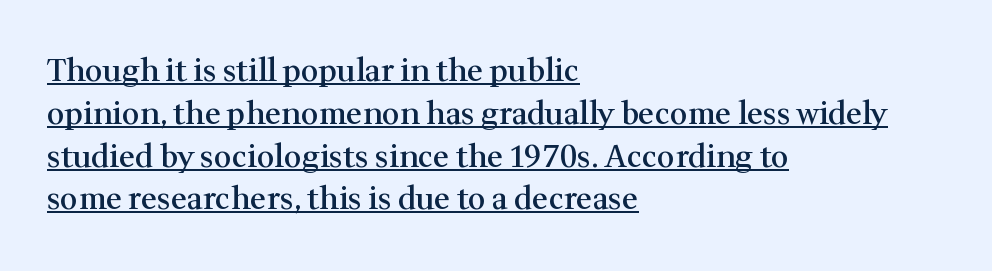
The image shows 31 px semibold serif type, upright; set left-aligned, normal line spacing (1.38x), normal letter spacing, underlined; medium stroke contrast and a medium x-height.
